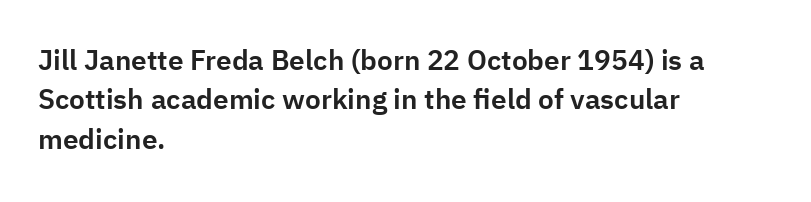
{"serif": "no", "italic": "no", "width": "normal", "stroke_contrast": "low", "x_height": "medium", "monospaced": "no", "underline": "no", "align": "left", "line_spacing": "normal", "line_spacing_ratio": 1.41, "letter_spacing": "normal", "letter_spacing_em": 0.0, "glyph_px": 28}
